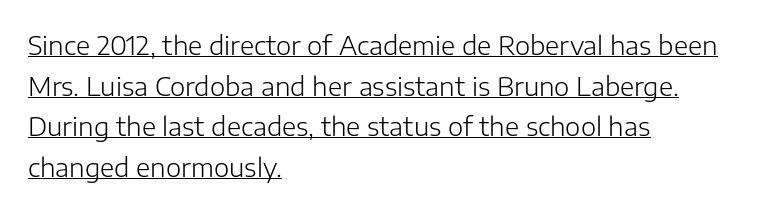
{"italic": "no", "bold": "no", "underline": "yes", "align": "left", "line_spacing": "normal", "line_spacing_ratio": 1.56, "letter_spacing": "normal", "letter_spacing_em": 0.0, "glyph_px": 26}
